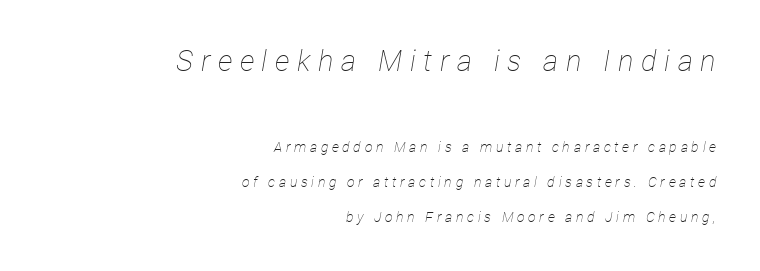
Q: Is the text bold? A: No.
Q: Is the text italic (slanted)? A: Yes, it leans right by about 12 degrees.
Q: Is the text underlined? A: No.
Q: How is the paragraph aligned? A: Right-aligned.
Q: Is the spacing between letters normal or unusually wide? A: Unusually wide.
Q: Is the spacing between lines tight, normal or loose? A: Loose.
Q: Which block of text is set in a larger size, the first (top) or the second (bottom)? A: The first (top) one.
Q: Width (condensed, normal, or wide)? A: Condensed.
Q: Stroke contrast? A: Low.
Q: x-height? A: Medium.
Q: Monospaced? A: No.
